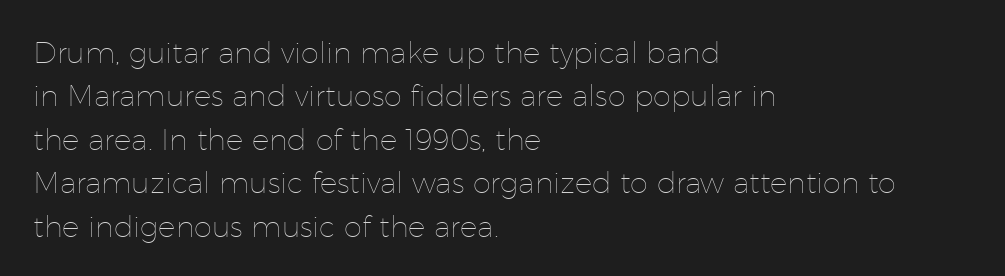
{"italic": "no", "bold": "no", "weight": "thin", "width": "normal", "stroke_contrast": "low", "x_height": "medium", "monospaced": "no", "underline": "no", "align": "left", "line_spacing": "normal", "line_spacing_ratio": 1.5, "letter_spacing": "normal", "letter_spacing_em": 0.0, "glyph_px": 29}
